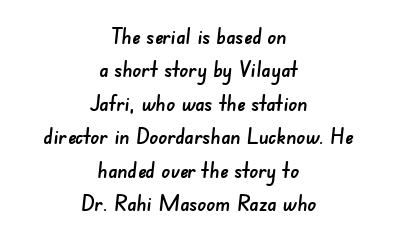
What stands out about the letter spacing? Nothing — it is the standard amount. The paragraph shown floats in the horizontal middle. The lines sit at an ordinary, default distance from one another. Plain, unruled lines of type.
